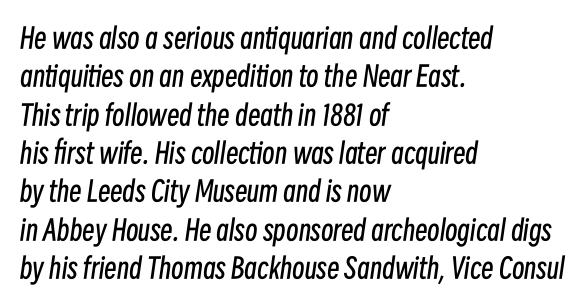
Q: Is the text bold? A: No.
Q: Is the text italic (slanted)? A: Yes, it leans right by about 8 degrees.
Q: Is the text underlined? A: No.
Q: How is the paragraph aligned? A: Left-aligned.
Q: Is the spacing between letters normal or unusually wide? A: Normal.
Q: Is the spacing between lines tight, normal or loose? A: Normal.
Q: Width (condensed, normal, or wide)? A: Condensed.
Q: Stroke contrast? A: Low.
Q: x-height? A: Medium.
Q: Monospaced? A: No.
